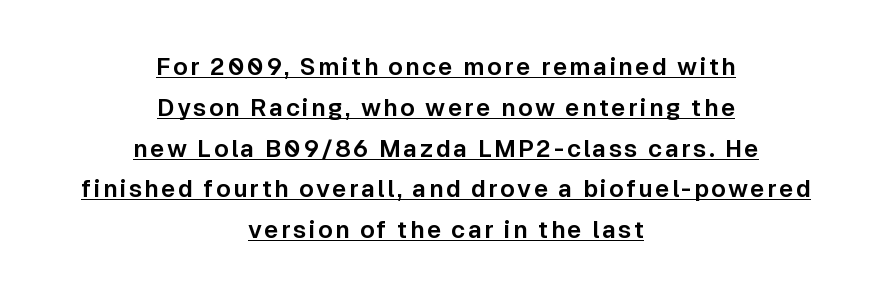
Regarding leading, the lines here are spaced in the standard way. You can tell it's not italic because the verticals are truly vertical. Short and long lines alike share a common midpoint. Does a line run under the words? Yes, clearly.
